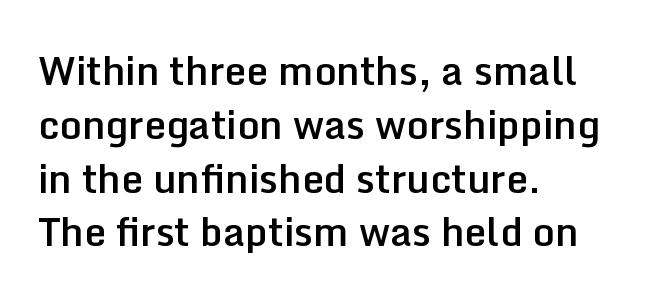
Q: Is the text bold? A: Semi-bold.
Q: Is the text italic (slanted)? A: No, it is upright.
Q: Is the typeface a serif or a sans-serif typeface? A: Sans-serif.
Q: Is the text underlined? A: No.
Q: How is the paragraph aligned? A: Left-aligned.
Q: Is the spacing between letters normal or unusually wide? A: Normal.
Q: Is the spacing between lines tight, normal or loose? A: Normal.
Q: Width (condensed, normal, or wide)? A: Normal.
Q: Stroke contrast? A: Low.
Q: x-height? A: Medium.
Q: Monospaced? A: No.
